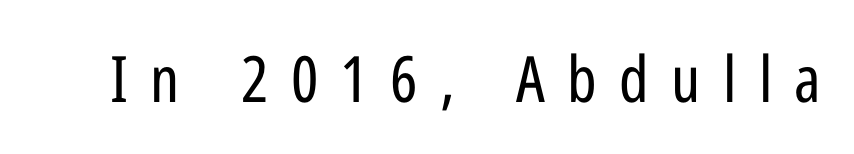
{"serif": "no", "italic": "no", "bold": "no", "weight": "regular", "width": "condensed", "stroke_contrast": "low", "x_height": "medium", "monospaced": "no", "underline": "no", "letter_spacing": "wide", "letter_spacing_em": 0.35, "glyph_px": 64}
